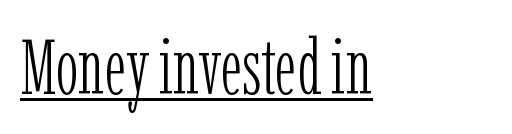
The image shows 77 px light, condensed serif type, upright; set left-aligned, normal letter spacing, underlined; low stroke contrast and a medium x-height.
